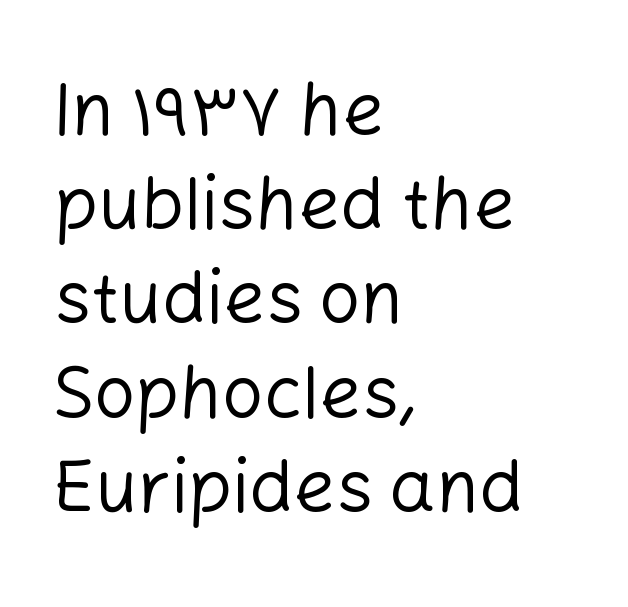
Looks like regular typesetting: each glyph gets only the width it needs. Does extra space separate the letters? No, they use regular spacing. Descenders hang freely into open space. Characters remain perfectly vertical along every line. Weight: in the light-to-regular range. The type family on display is of the sans-serif kind.
